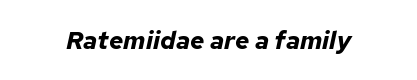
Letters rest on an invisible, unmarked baseline. Compared with typical body copy, the letter spacing here is the same. Rendered with sloped, italic letterforms. Students, this is bold: see how much ink each stroke carries.
